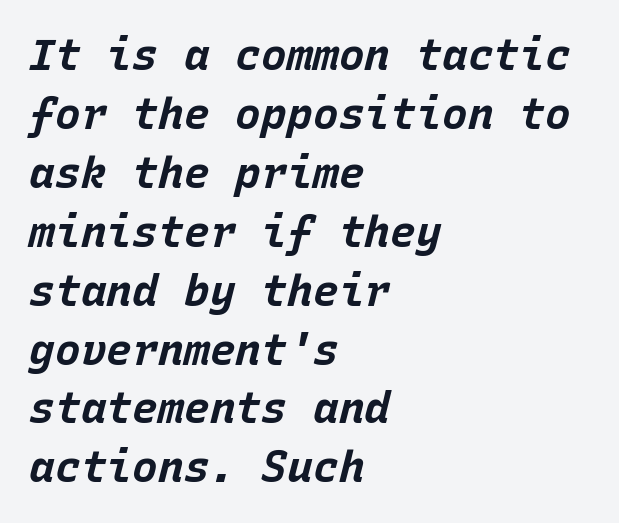
The letters sit at their default tracking, neither squeezed nor spread. The letters march in equal steps, a hallmark of fixed-pitch type. The rendering applies a slant to the glyphs. Is the type bold? Yes — the strokes are clearly thick and heavy.
